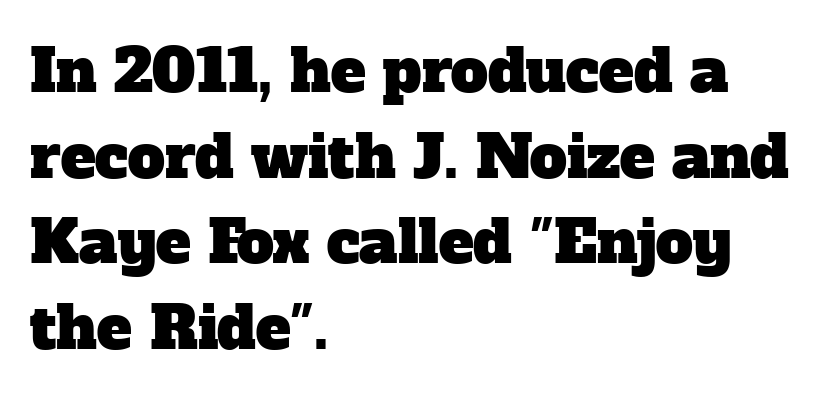
Caption: standard tracking, unaltered. The typeface chosen for these lines features serifs. If you drew a ruler down the left edge, every line would touch it. The vertical gap from one line to the next is medium. The passage shown is typed in a proportional face where columns would drift. Clear beneath every line of the passage.
